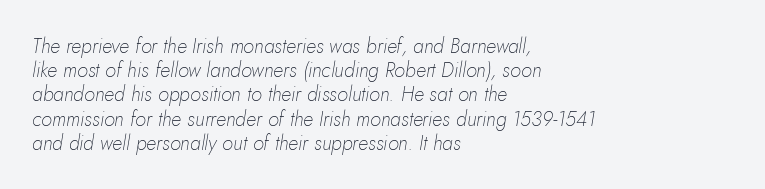
Q: Is the text bold? A: No.
Q: Is the text italic (slanted)? A: Yes, it leans right by about 10 degrees.
Q: Is the text underlined? A: No.
Q: How is the paragraph aligned? A: Left-aligned.
Q: Is the spacing between letters normal or unusually wide? A: Normal.
